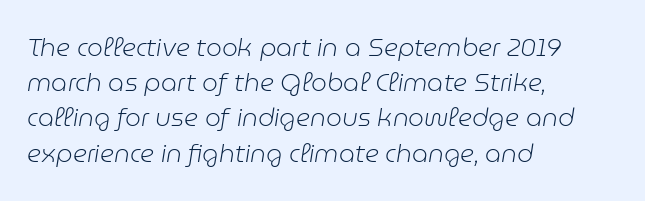
{"italic": "yes", "lean": "right", "slant_degrees": 9, "bold": "no", "underline": "no", "align": "left", "line_spacing": "normal", "line_spacing_ratio": 1.41, "letter_spacing": "normal", "letter_spacing_em": 0.0, "glyph_px": 25}
